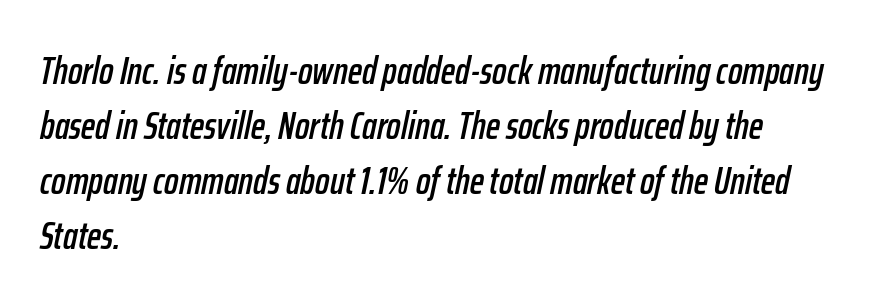
The image shows 38 px condensed type, italic (leaning right); set left-aligned, normal line spacing (1.45x), normal letter spacing, not underlined; low stroke contrast and a medium x-height.
